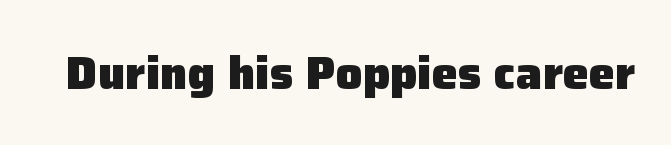
The image shows 47 px heavy sans-serif type, upright; set normal letter spacing, not underlined; low stroke contrast and a medium x-height.
